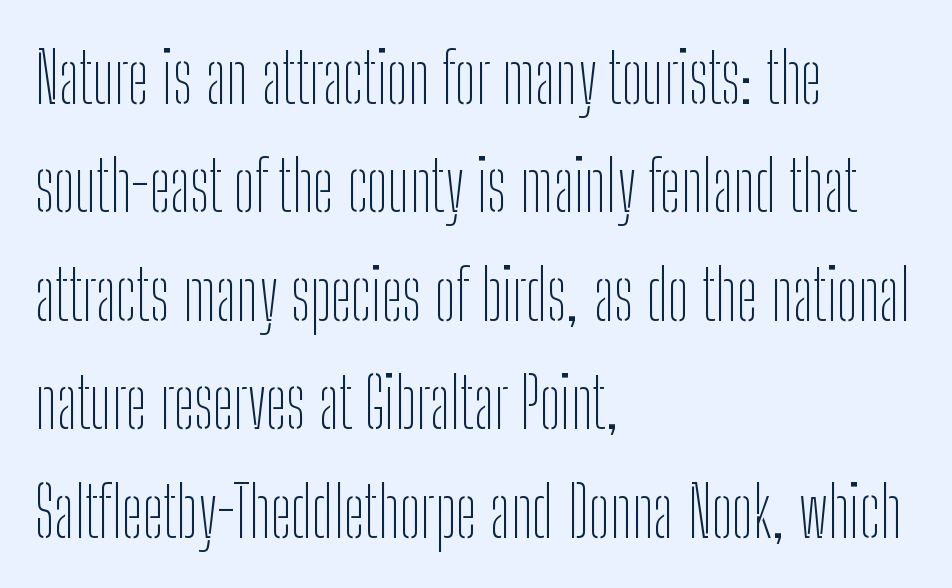
The image shows 70 px thin, condensed sans-serif type, upright; set left-aligned, normal line spacing (1.55x), normal letter spacing, not underlined; low stroke contrast and a medium x-height.
